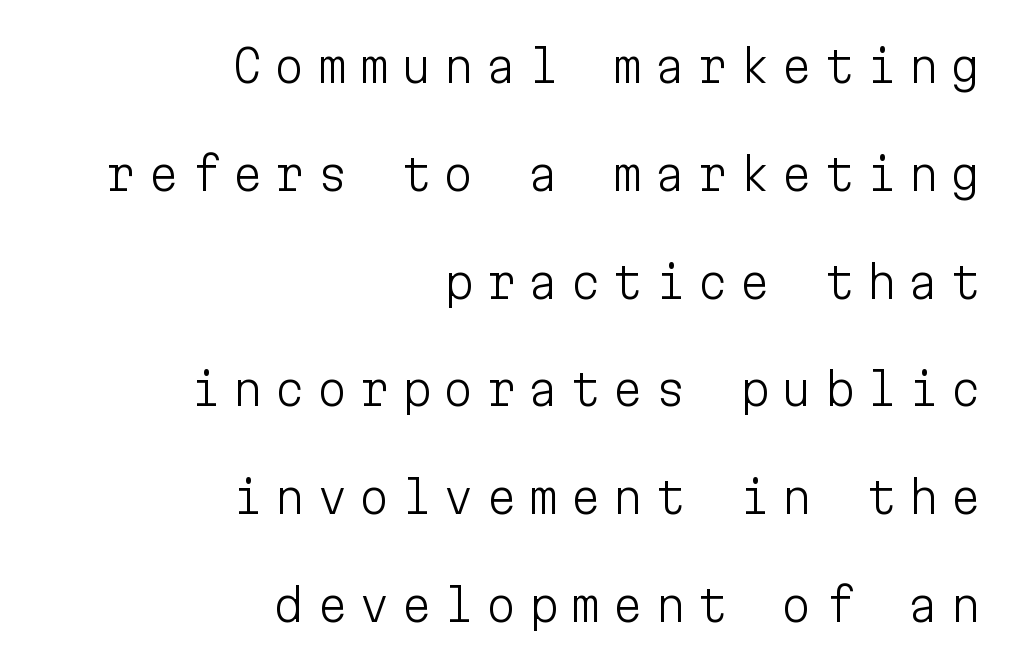
The paragraph has a hard right edge and a soft left edge. A quiet, ordinary-to-light weight characterises the typeface. Glance below the letters and you will spot only blank space. The type family on display is of the sans-serif kind. What's the leading like? Stretched, with rows far apart.
